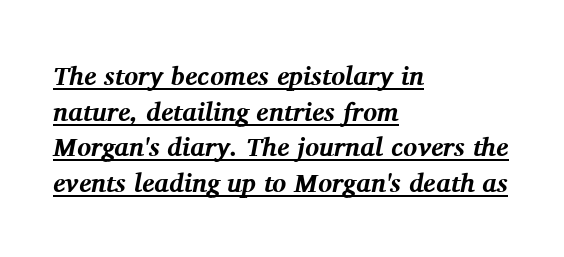
The image shows 26 px bold type, italic (leaning right); set left-aligned, normal line spacing (1.37x), normal letter spacing, underlined.
